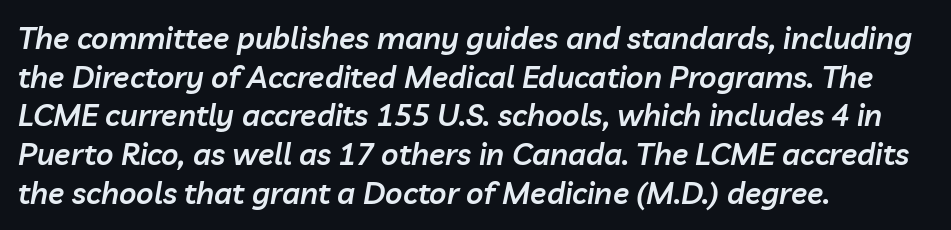
Leftover space on each line is placed entirely after the last word. Is there much room between lines? A standard amount, neither cramped nor airy. Stroke thickness is moderately raised; the sample reads as semibold. Underlining? Definitely not there.
